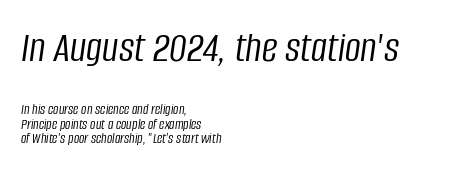
{"italic": "yes", "lean": "right", "slant_degrees": 8, "bold": "no", "weight": "light", "width": "condensed", "stroke_contrast": "low", "x_height": "large", "monospaced": "no", "underline": "no", "align": "left", "line_spacing": "tight", "line_spacing_ratio": 0.99, "letter_spacing": "normal", "letter_spacing_em": 0.0, "larger_block": "first", "size_ratio": 2.93, "glyph_px": 44}
